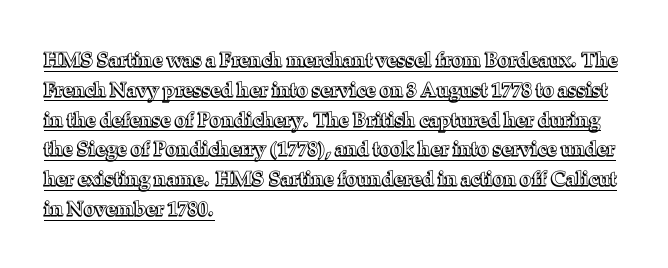
Q: Is the text italic (slanted)? A: No, it is upright.
Q: Is the text underlined? A: Yes.
Q: How is the paragraph aligned? A: Left-aligned.
Q: Is the spacing between letters normal or unusually wide? A: Normal.
Q: Is the spacing between lines tight, normal or loose? A: Normal.
